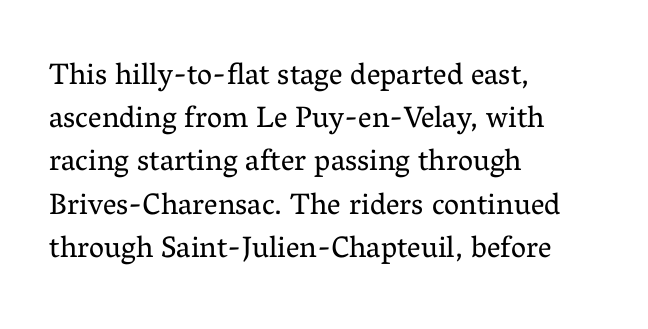
Q: Is the text bold? A: No.
Q: Is the text italic (slanted)? A: No, it is upright.
Q: Is the typeface a serif or a sans-serif typeface? A: Serif.
Q: Is the text underlined? A: No.
Q: How is the paragraph aligned? A: Left-aligned.
Q: Is the spacing between letters normal or unusually wide? A: Normal.
Q: Is the spacing between lines tight, normal or loose? A: Normal.
Q: Width (condensed, normal, or wide)? A: Normal.
Q: Stroke contrast? A: Medium.
Q: x-height? A: Medium.
Q: Monospaced? A: No.
